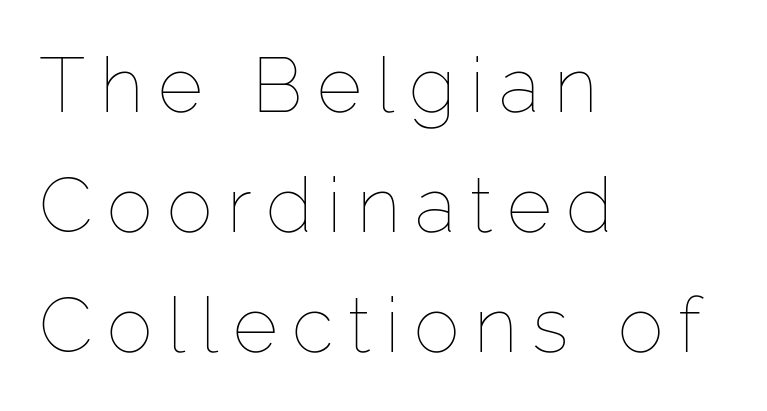
The image shows 77 px thin type, upright; set left-aligned, normal line spacing (1.56x), not underlined; low stroke contrast and a medium x-height.
